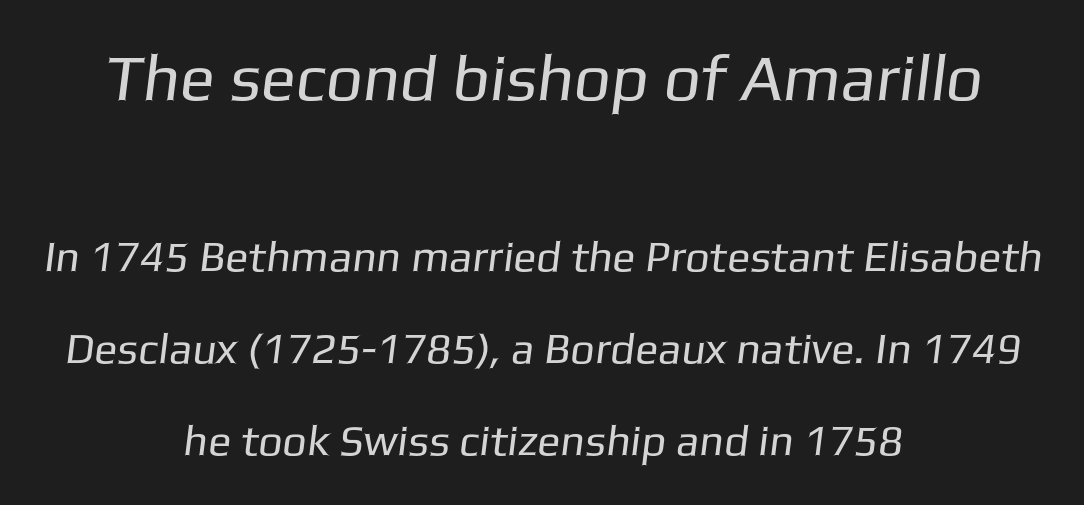
Compare the two chunks: the upper has the greater cap height. These lines keep a tight, regular rhythm from letter to letter. Character widths vary here, with narrow letters taking less room than wide ones. A typesetter would label this face a sans.
